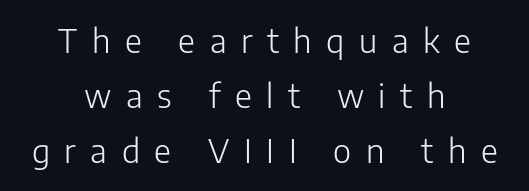
This sample uses expanded letter spacing, leaving extra air between glyphs. How would I describe the line gaps? Plain and ordinary. Compared with a flush-left layout, this one balances lines on the center instead. The lettering holds an erect, upright posture throughout. Look at the bottom of the vertical strokes: they stop flat, with no serifs. No chunkiness to these letters — they're not bold.
